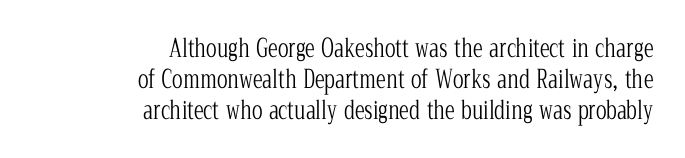
Q: Is the text bold? A: No.
Q: Is the text italic (slanted)? A: No, it is upright.
Q: Is the text underlined? A: No.
Q: How is the paragraph aligned? A: Right-aligned.
Q: Is the spacing between letters normal or unusually wide? A: Normal.
